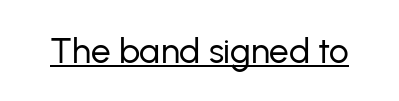
{"serif": "no", "italic": "no", "bold": "no", "weight": "regular", "width": "normal", "stroke_contrast": "low", "x_height": "medium", "monospaced": "no", "underline": "yes", "letter_spacing": "normal", "letter_spacing_em": 0.0, "glyph_px": 35}
